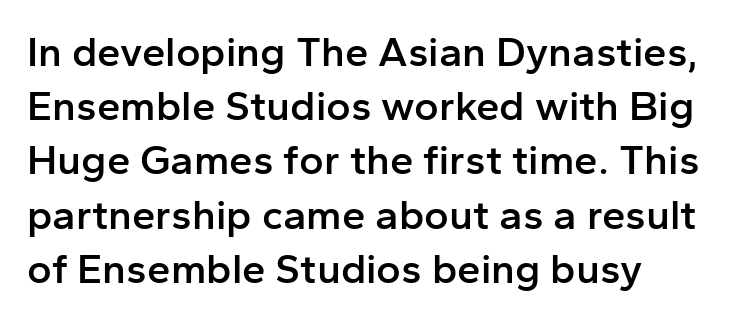
The image shows 42 px semibold sans-serif type, upright; set left-aligned, normal line spacing (1.29x), normal letter spacing, not underlined; low stroke contrast and a medium x-height.
